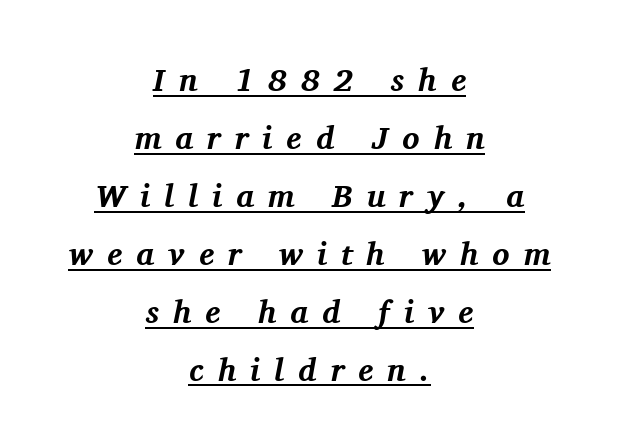
Q: Is the text bold? A: Yes.
Q: Is the text italic (slanted)? A: Yes, it leans right by about 11 degrees.
Q: Is the typeface a serif or a sans-serif typeface? A: Serif.
Q: Is the text underlined? A: Yes.
Q: How is the paragraph aligned? A: Centered.
Q: Is the spacing between letters normal or unusually wide? A: Unusually wide.
Q: Width (condensed, normal, or wide)? A: Normal.
Q: Stroke contrast? A: Medium.
Q: x-height? A: Medium.
Q: Monospaced? A: No.
